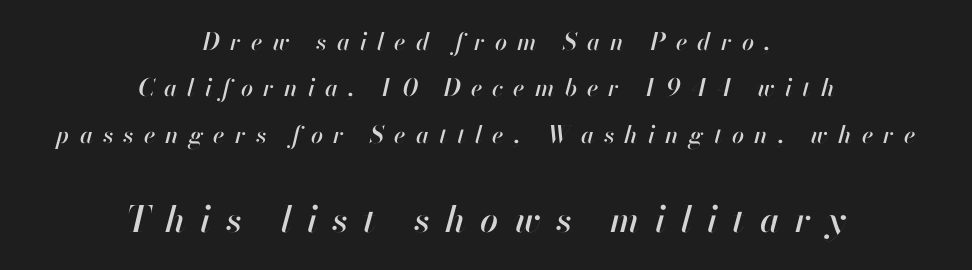
The image shows 36 px text type, italic (leaning right); set centered, loose line spacing (1.93x), unusually wide letter spacing (+0.42 em), not underlined; the second (bottom) block is 1.5x larger; high stroke contrast and a small x-height.
